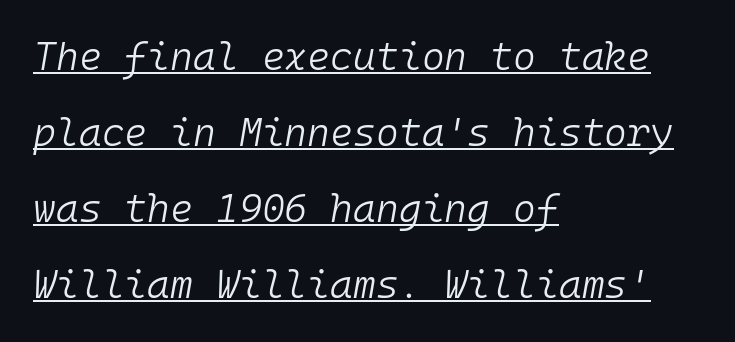
Loosely led — the rows are spread out. The letters look calm and open, with moderate or lighter stems. The compositor pushed each line to the left boundary. Tall strokes in this sample are angled rather than plumb. Tracking here is standard; glyphs follow each other at the usual distance. The letters march in equal steps, a hallmark of fixed-pitch type.
